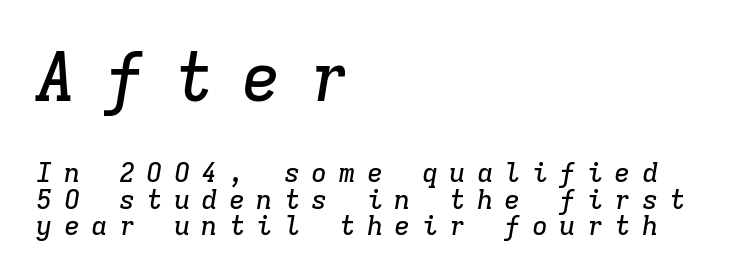
Q: Is the text italic (slanted)? A: Yes, it leans right by about 9 degrees.
Q: Is the typeface a serif or a sans-serif typeface? A: Serif.
Q: Is the text underlined? A: No.
Q: How is the paragraph aligned? A: Left-aligned.
Q: Is the spacing between letters normal or unusually wide? A: Unusually wide.
Q: Is the spacing between lines tight, normal or loose? A: Tight.
Q: Which block of text is set in a larger size, the first (top) or the second (bottom)? A: The first (top) one.
Q: Width (condensed, normal, or wide)? A: Normal.
Q: Stroke contrast? A: Low.
Q: x-height? A: Medium.
Q: Monospaced? A: Yes.
